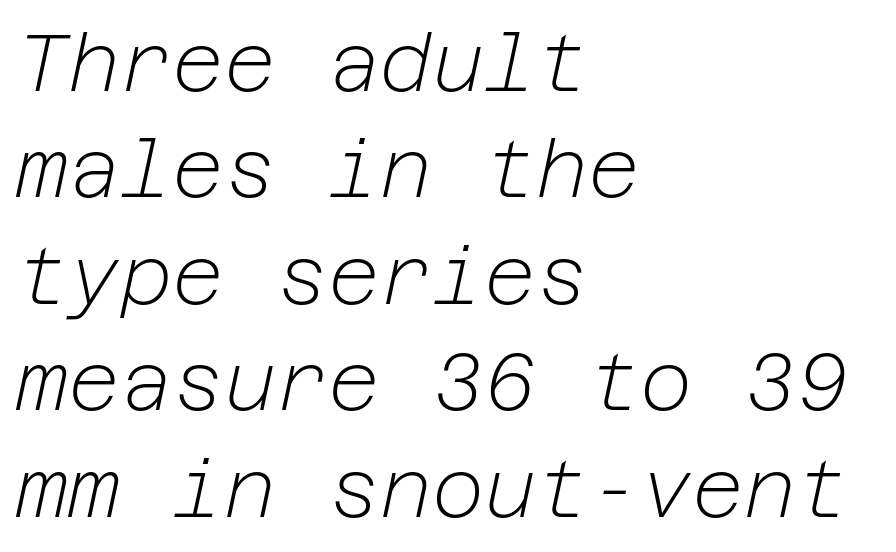
{"italic": "yes", "lean": "right", "slant_degrees": 12, "bold": "no", "weight": "light", "width": "normal", "stroke_contrast": "low", "x_height": "medium", "underline": "no", "align": "left", "line_spacing": "normal", "line_spacing_ratio": 1.33, "letter_spacing": "normal", "letter_spacing_em": 0.0, "glyph_px": 80}
